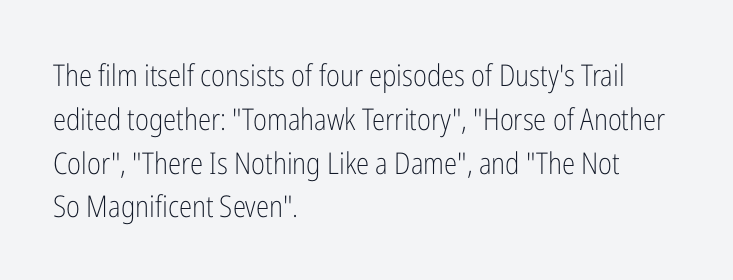
Do the characters align in a grid? No, the font is proportional. Bare-footed words on every line. Counters stay open thanks to moderate or lighter strokes. Notice how descenders clear the ascenders below comfortably — that's standard leading.
